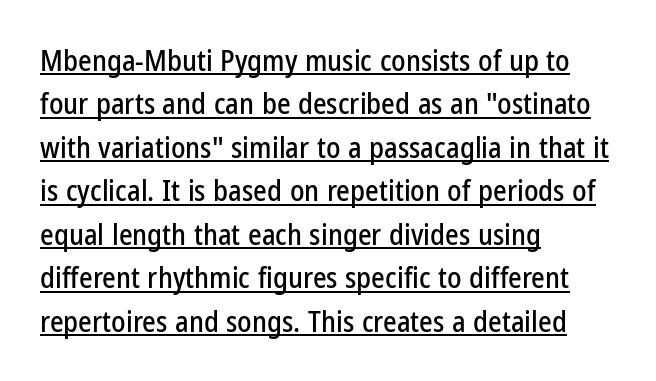
Q: Is the text italic (slanted)? A: No, it is upright.
Q: Is the typeface a serif or a sans-serif typeface? A: Sans-serif.
Q: Is the text underlined? A: Yes.
Q: How is the paragraph aligned? A: Left-aligned.
Q: Is the spacing between letters normal or unusually wide? A: Normal.
Q: Is the spacing between lines tight, normal or loose? A: Normal.
Q: Width (condensed, normal, or wide)? A: Condensed.
Q: Stroke contrast? A: Low.
Q: x-height? A: Medium.
Q: Monospaced? A: No.
